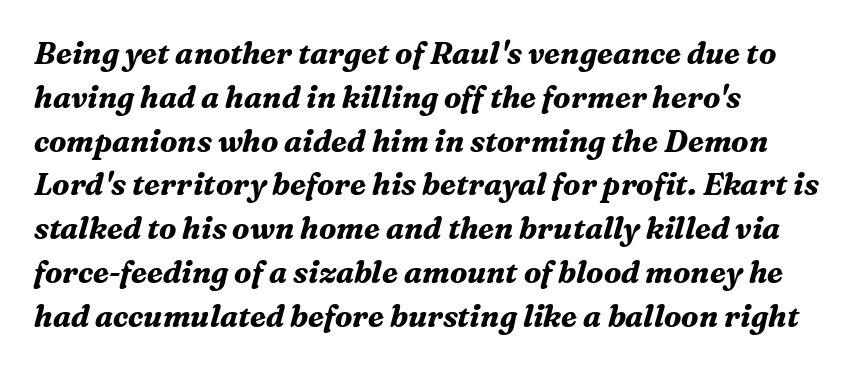
Does the copy run flush right? No — it runs flush left. Italic: yes, the glyphs are oblique. This sample uses a serif face. The face used here has the dense, thick strokes of a bold. Nobody drew a line under any word here.
